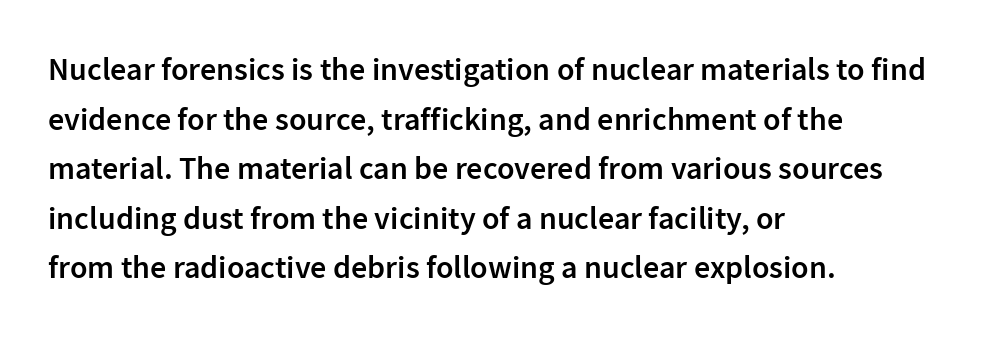
The image shows 32 px semibold sans-serif type, upright; set left-aligned, normal line spacing (1.55x), normal letter spacing, not underlined; low stroke contrast and a medium x-height.
